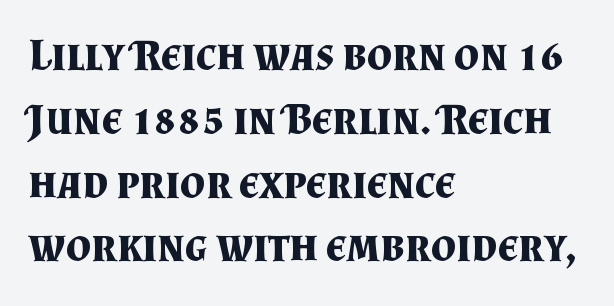
{"serif": "yes", "italic": "no", "bold": "yes", "weight": "bold", "width": "normal", "stroke_contrast": "medium", "x_height": "small", "monospaced": "no", "underline": "no", "align": "left", "line_spacing": "normal", "line_spacing_ratio": 1.45, "letter_spacing": "normal", "letter_spacing_em": 0.0, "glyph_px": 44}
